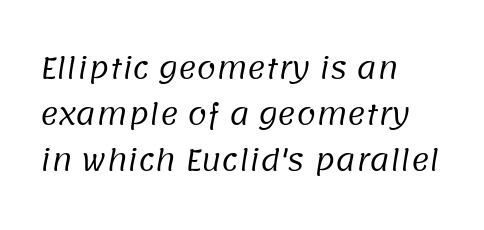
{"serif": "no", "bold": "no", "weight": "regular", "width": "normal", "stroke_contrast": "low", "x_height": "large", "monospaced": "no", "underline": "no", "align": "left", "line_spacing": "normal", "line_spacing_ratio": 1.65, "letter_spacing": "normal", "letter_spacing_em": 0.0, "glyph_px": 28}
